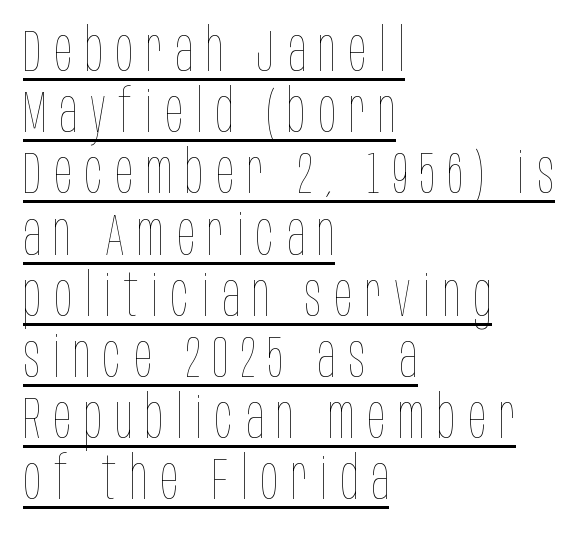
{"italic": "no", "bold": "no", "weight": "thin", "width": "condensed", "stroke_contrast": "low", "x_height": "large", "monospaced": "no", "underline": "yes", "align": "left", "line_spacing": "tight", "line_spacing_ratio": 1.02, "letter_spacing": "wide", "letter_spacing_em": 0.21, "glyph_px": 60}
